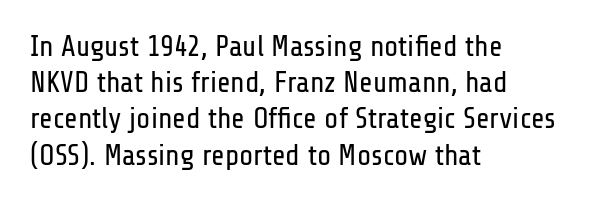
Q: Is the text bold? A: No.
Q: Is the text italic (slanted)? A: No, it is upright.
Q: Is the typeface a serif or a sans-serif typeface? A: Sans-serif.
Q: Is the text underlined? A: No.
Q: How is the paragraph aligned? A: Left-aligned.
Q: Is the spacing between letters normal or unusually wide? A: Normal.
Q: Is the spacing between lines tight, normal or loose? A: Normal.
Q: Width (condensed, normal, or wide)? A: Condensed.
Q: Stroke contrast? A: Low.
Q: x-height? A: Medium.
Q: Monospaced? A: No.
